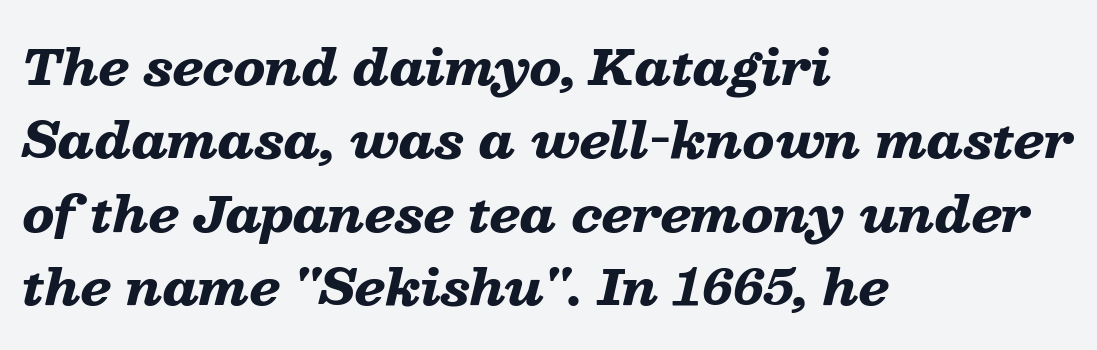
These words are printed bold, with thick strokes throughout. Varying glyph widths throughout — classic text-font behaviour. Compared with ordinary roman type, these characters are visibly tilted. The rag falls on the right side of this text block. The lines sit at an ordinary, default distance from one another.
